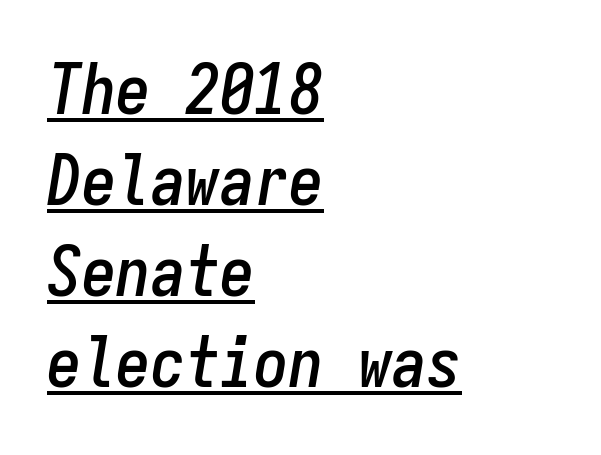
The typesetter chose a ragged-right arrangement here. Notice how the stems are inclined rather than vertical — that's the hallmark of italics. Every character here occupies the same horizontal width, giving the sample a typewriter-like rhythm. The face used here is rendered with its standard letterfit. Glance below the letters and you will spot a drawn line.
